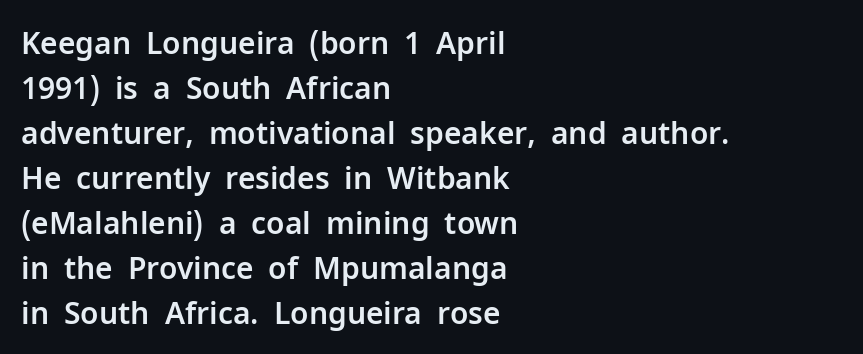
The image shows 30 px sans-serif type, upright; set left-aligned, normal line spacing (1.5x), normal letter spacing, not underlined; low stroke contrast and a medium x-height.
